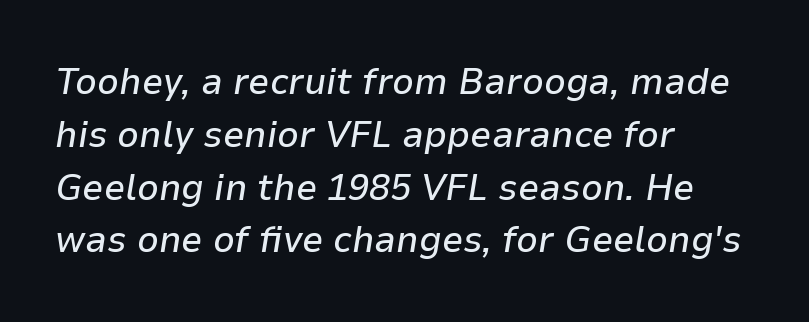
Q: Is the text italic (slanted)? A: Yes, it leans right by about 9 degrees.
Q: Is the text underlined? A: No.
Q: How is the paragraph aligned? A: Left-aligned.
Q: Is the spacing between letters normal or unusually wide? A: Normal.
Q: Is the spacing between lines tight, normal or loose? A: Normal.
Q: Width (condensed, normal, or wide)? A: Normal.
Q: Stroke contrast? A: Low.
Q: x-height? A: Medium.
Q: Monospaced? A: No.
